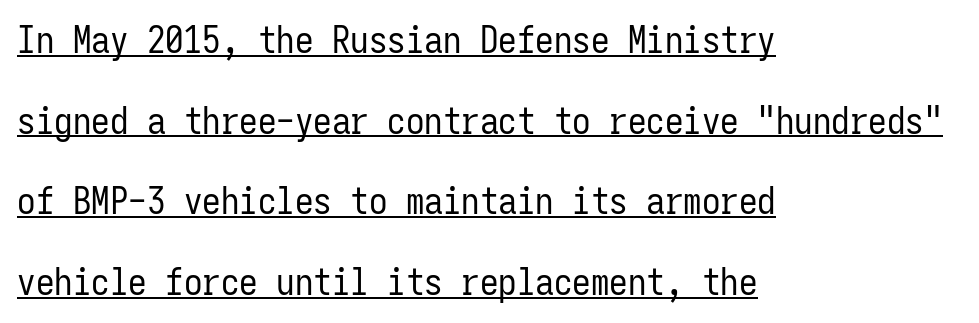
The image shows 37 px regular-weight, condensed sans-serif type, upright, monospaced; set left-aligned, loose line spacing (2.18x), normal letter spacing, underlined; low stroke contrast and a medium x-height.
